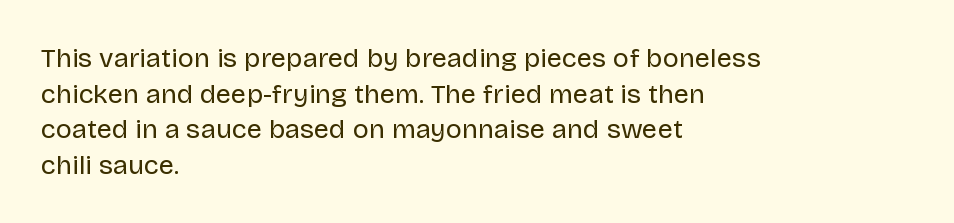
Q: Is the text bold? A: No.
Q: Is the text italic (slanted)? A: No, it is upright.
Q: Is the text underlined? A: No.
Q: How is the paragraph aligned? A: Left-aligned.
Q: Is the spacing between letters normal or unusually wide? A: Normal.
Q: Is the spacing between lines tight, normal or loose? A: Normal.
